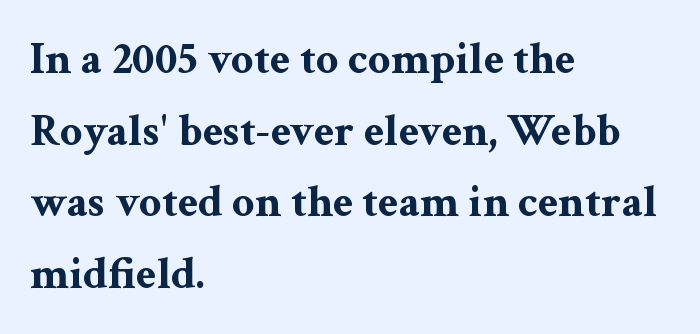
Summary of vertical rhythm: regular, with standard interline spacing. This is the regular roman posture of the typeface. Any mark beneath the type? The region is blank. This sample has the flowing, uneven cadence of proportional lettering. Little horizontal feet cap the strokes, marking this as serif type. Nothing unusual about the tracking: characters are spaced as the font intends.
